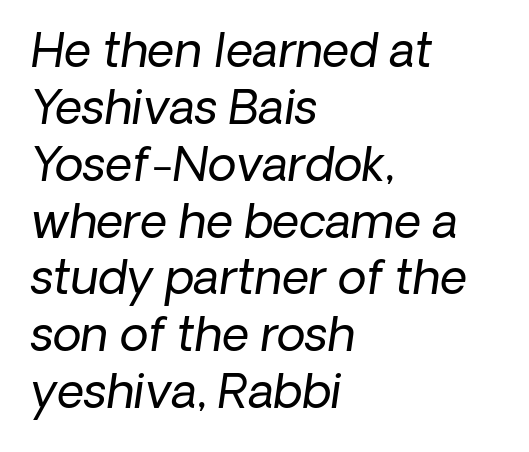
The image shows 47 px regular-weight sans-serif type; set left-aligned, line spacing 1.21x, normal letter spacing, not underlined; low stroke contrast and a medium x-height.
